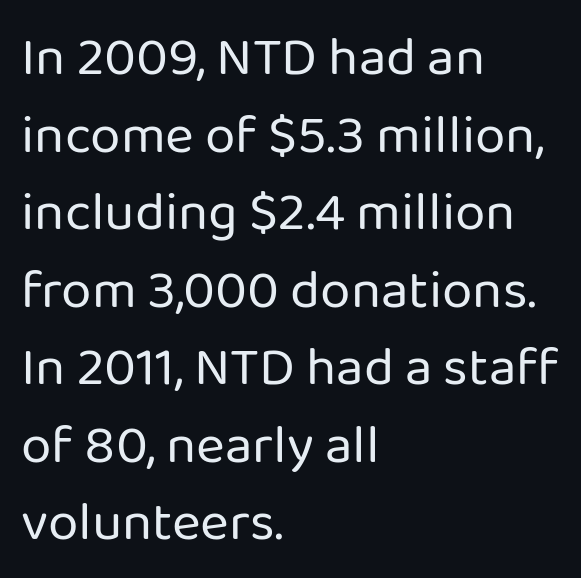
The image shows 55 px regular-weight sans-serif type, upright; set left-aligned, normal line spacing (1.41x), normal letter spacing, not underlined; low stroke contrast and a medium x-height.
